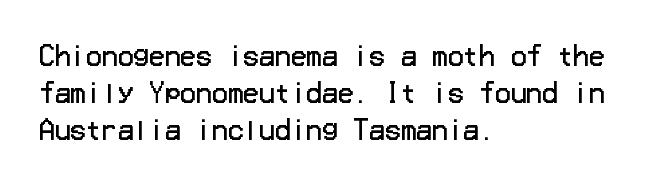
The image shows 26 px text type, upright; set left-aligned, normal line spacing (1.42x), normal letter spacing, not underlined.
